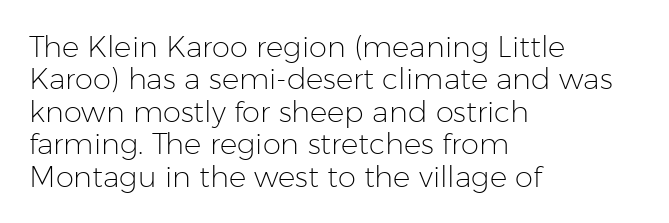
{"serif": "no", "italic": "no", "bold": "no", "weight": "light", "width": "normal", "stroke_contrast": "low", "x_height": "medium", "monospaced": "no", "underline": "no", "align": "left", "line_spacing": "tight", "line_spacing_ratio": 1.12, "letter_spacing": "normal", "letter_spacing_em": 0.0, "glyph_px": 29}
